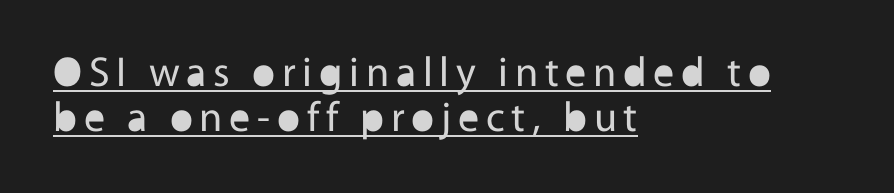
{"serif": "no", "italic": "no", "bold": "no", "weight": "regular", "width": "normal", "x_height": "medium", "monospaced": "no", "underline": "yes", "align": "left", "line_spacing": "tight", "line_spacing_ratio": 1.06, "glyph_px": 42}
